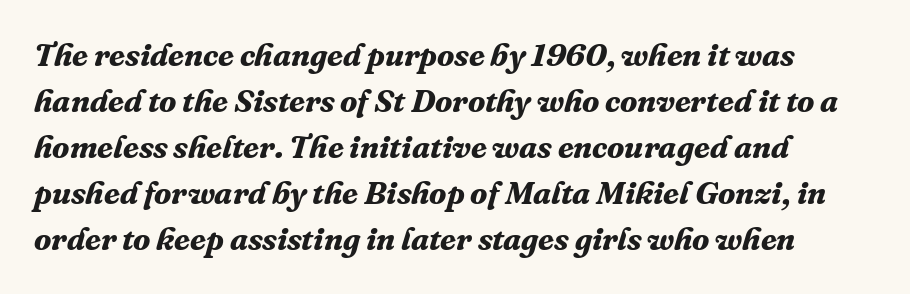
The image shows 32 px bold serif type, italic (leaning right); set left-aligned, normal line spacing (1.44x), normal letter spacing, not underlined; medium stroke contrast and a medium x-height.
